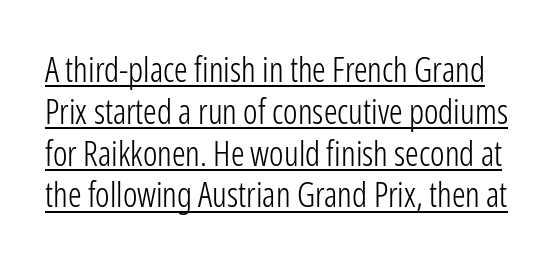
The image shows 34 px light, condensed sans-serif type, upright; set line spacing 1.23x, normal letter spacing, underlined; low stroke contrast and a medium x-height.
